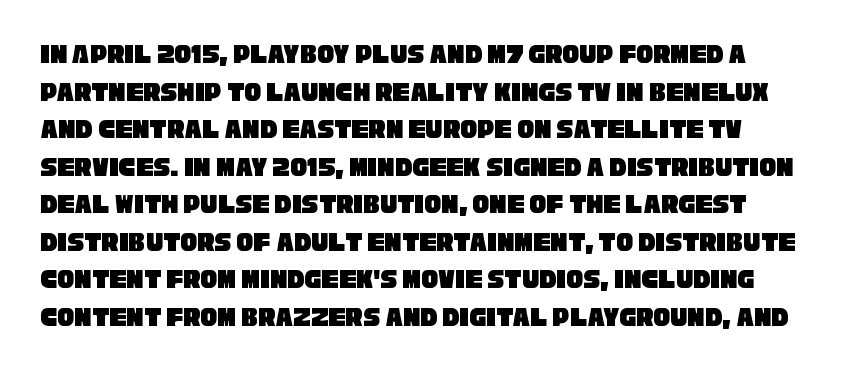
The image shows 28 px condensed sans-serif type; set normal line spacing (1.34x), normal letter spacing, not underlined; low stroke contrast and a large x-height.
